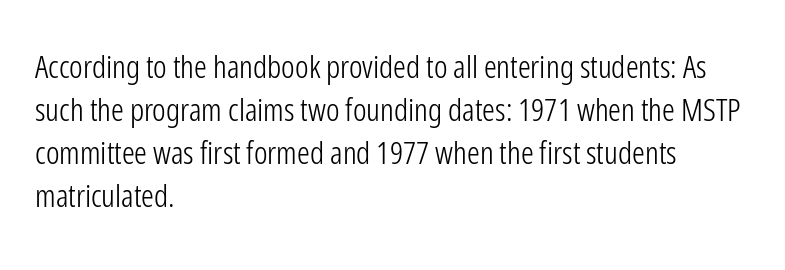
{"serif": "no", "italic": "no", "bold": "no", "weight": "light", "width": "condensed", "stroke_contrast": "low", "x_height": "medium", "monospaced": "no", "underline": "no", "align": "left", "line_spacing": "normal", "line_spacing_ratio": 1.34, "letter_spacing": "normal", "letter_spacing_em": 0.0, "glyph_px": 32}
